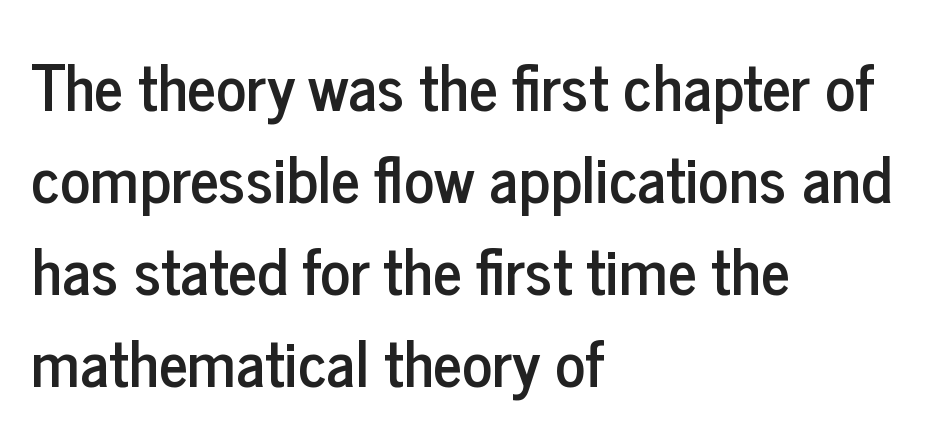
{"serif": "no", "italic": "no", "width": "condensed", "stroke_contrast": "low", "x_height": "medium", "monospaced": "no", "underline": "no", "align": "left", "line_spacing": "normal", "line_spacing_ratio": 1.46, "letter_spacing": "normal", "letter_spacing_em": 0.0, "glyph_px": 63}
